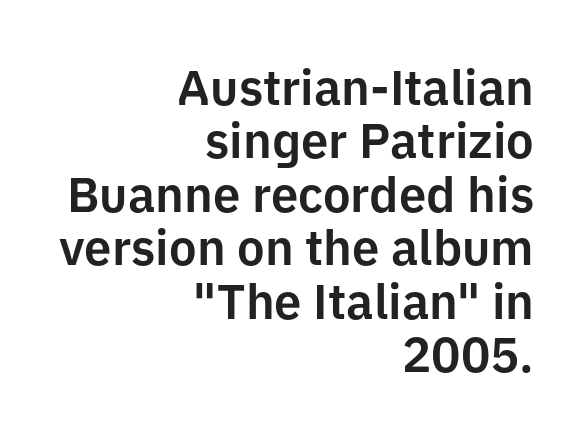
{"serif": "no", "italic": "no", "width": "normal", "stroke_contrast": "low", "x_height": "medium", "monospaced": "no", "underline": "no", "align": "right", "line_spacing": "tight", "line_spacing_ratio": 1.09, "letter_spacing": "normal", "letter_spacing_em": 0.0, "glyph_px": 49}
